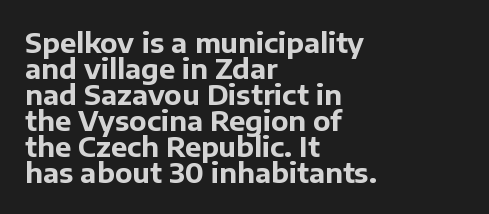
{"italic": "no", "bold": "yes", "underline": "no", "align": "left", "line_spacing": "tight", "line_spacing_ratio": 0.96, "letter_spacing": "normal", "letter_spacing_em": 0.0, "glyph_px": 27}
